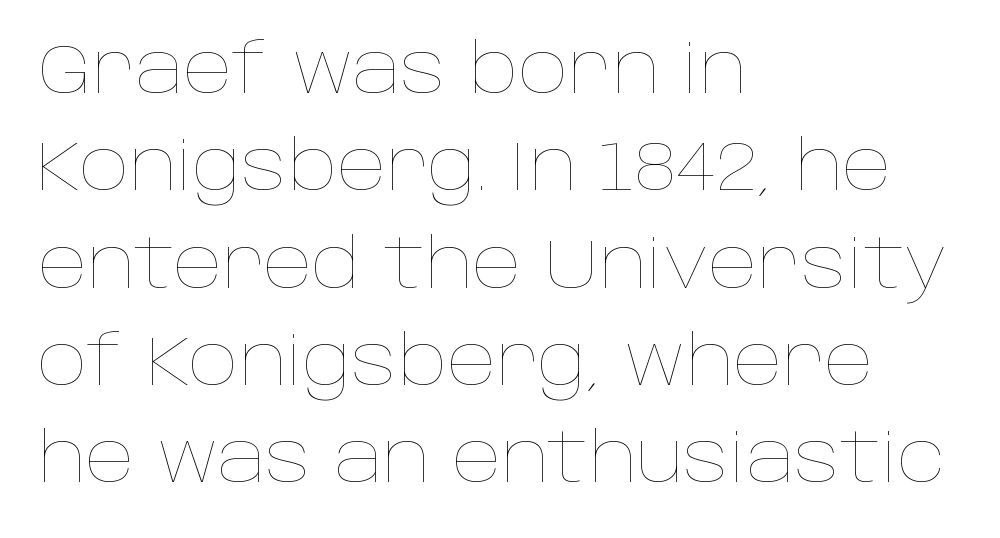
Q: Is the text bold? A: No.
Q: Is the text italic (slanted)? A: No, it is upright.
Q: Is the text underlined? A: No.
Q: How is the paragraph aligned? A: Left-aligned.
Q: Is the spacing between letters normal or unusually wide? A: Normal.
Q: Is the spacing between lines tight, normal or loose? A: Normal.
Q: Width (condensed, normal, or wide)? A: Normal.
Q: Stroke contrast? A: Low.
Q: x-height? A: Large.
Q: Monospaced? A: No.
